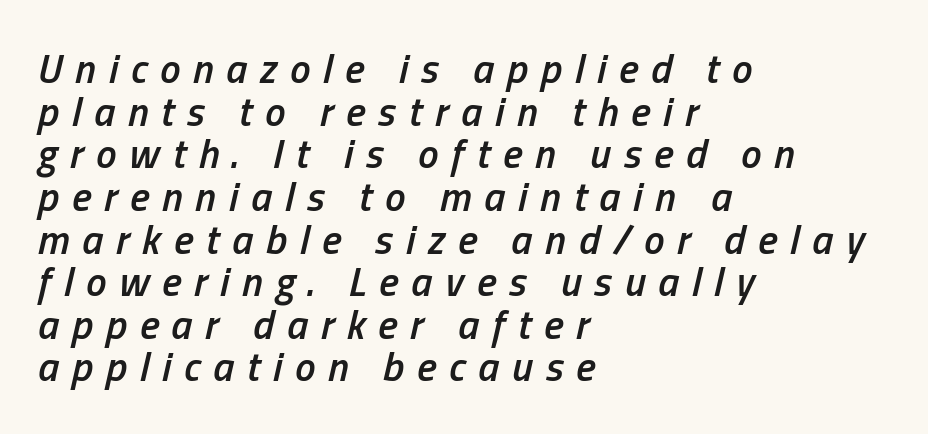
{"italic": "yes", "lean": "right", "slant_degrees": 13, "bold": "semi", "weight": "semibold", "width": "condensed", "stroke_contrast": "low", "x_height": "medium", "monospaced": "no", "underline": "no", "align": "left", "line_spacing": "tight", "line_spacing_ratio": 1.04, "letter_spacing": "wide", "letter_spacing_em": 0.31, "glyph_px": 41}
